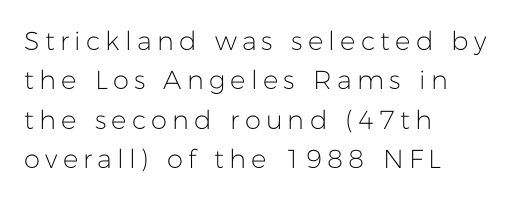
The space beneath each line is pristine and unruled. Posture: vertical. Think standard paragraph weight, or any step lighter than that. Words appear elongated and porous because spacing is wide.
